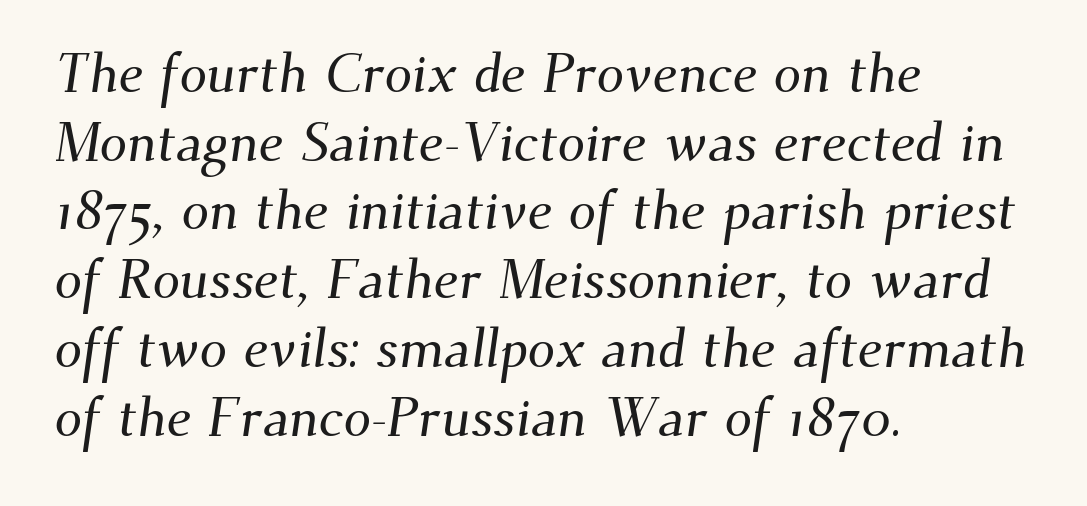
The zone under the glyphs is completely vacant. Horizontally, the lines are justified to the leading edge only. Each letter keeps its own natural width here, so spacing adapts to shape. Spacing between characters is what you'd get straight out of the box. What's the leading like? Ordinary, nothing unusual.
